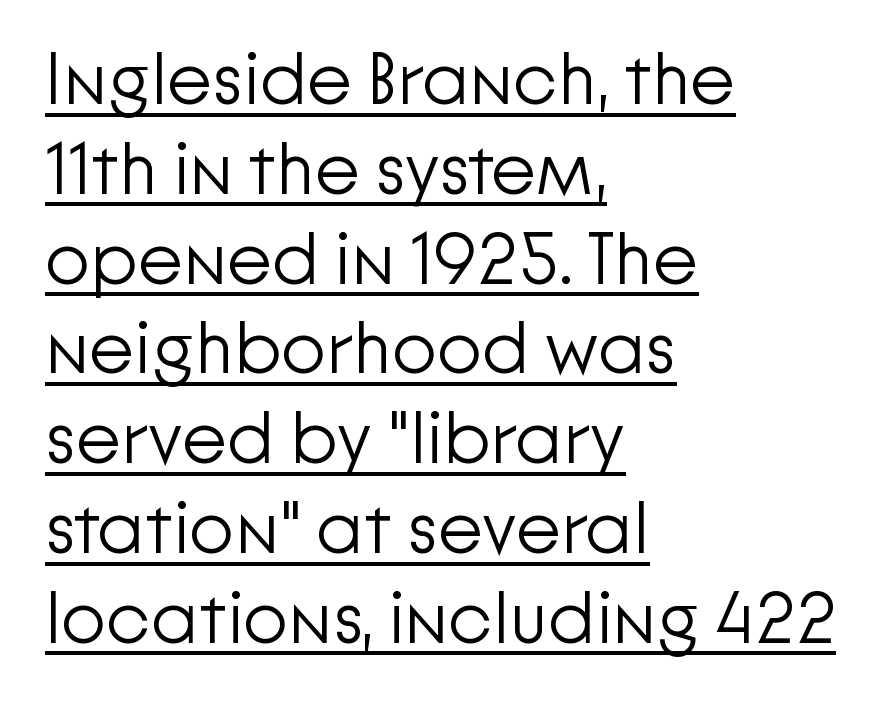
Q: Is the text bold? A: No.
Q: Is the text italic (slanted)? A: No, it is upright.
Q: Is the typeface a serif or a sans-serif typeface? A: Sans-serif.
Q: Is the text underlined? A: Yes.
Q: How is the paragraph aligned? A: Left-aligned.
Q: Is the spacing between letters normal or unusually wide? A: Normal.
Q: Width (condensed, normal, or wide)? A: Normal.
Q: Stroke contrast? A: Low.
Q: x-height? A: Medium.
Q: Monospaced? A: No.
